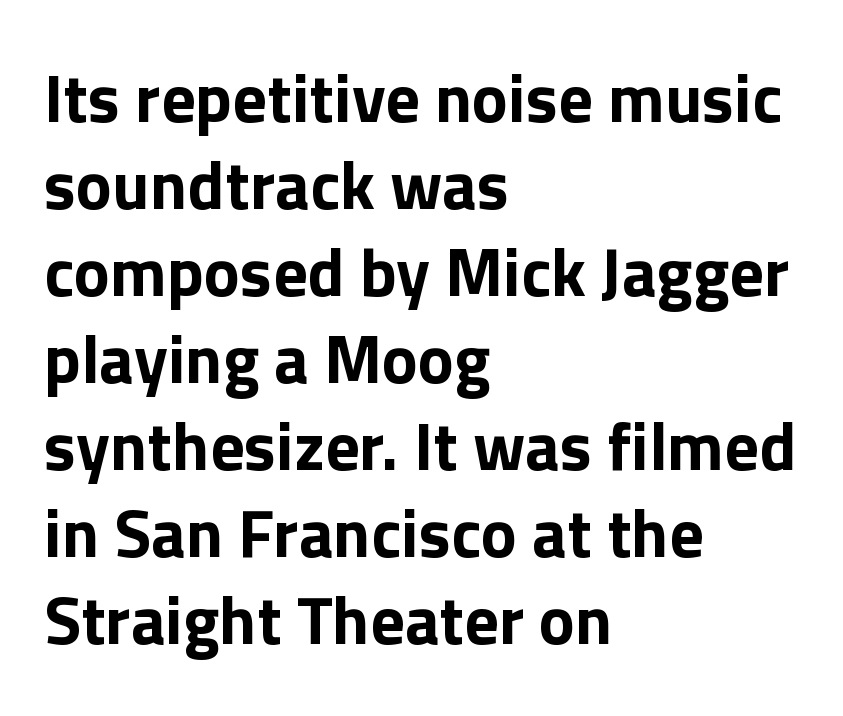
{"serif": "no", "italic": "no", "bold": "yes", "weight": "bold", "width": "normal", "x_height": "medium", "monospaced": "no", "underline": "no", "align": "left", "line_spacing": "normal", "line_spacing_ratio": 1.28, "letter_spacing": "normal", "letter_spacing_em": 0.0, "glyph_px": 68}
